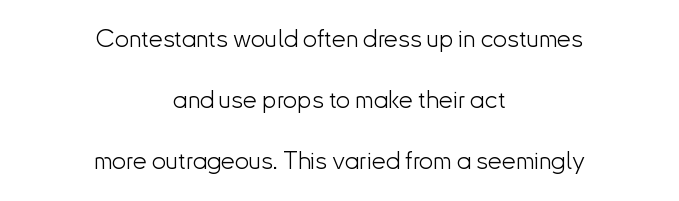
Q: Is the text bold? A: No.
Q: Is the text italic (slanted)? A: No, it is upright.
Q: Is the text underlined? A: No.
Q: How is the paragraph aligned? A: Centered.
Q: Is the spacing between letters normal or unusually wide? A: Normal.
Q: Is the spacing between lines tight, normal or loose? A: Loose.
